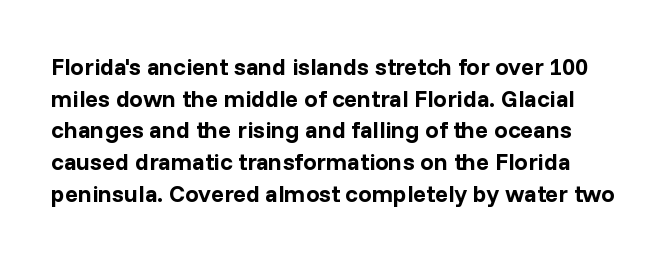
{"italic": "no", "bold": "yes", "underline": "no", "line_spacing": "normal", "line_spacing_ratio": 1.32, "letter_spacing": "normal", "letter_spacing_em": 0.0, "glyph_px": 24}
